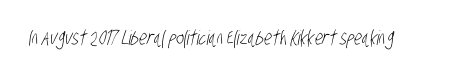
Think standard paragraph weight, or any step lighter than that. Spacing between characters is what you'd get straight out of the box. The space directly below the letters is spotless.
